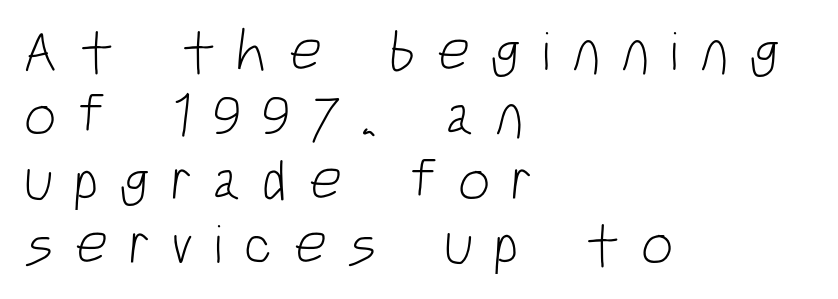
The image shows 58 px light, condensed sans-serif type; set left-aligned, tight line spacing (1.11x), unusually wide letter spacing (+0.35 em), not underlined; low stroke contrast and a large x-height.
